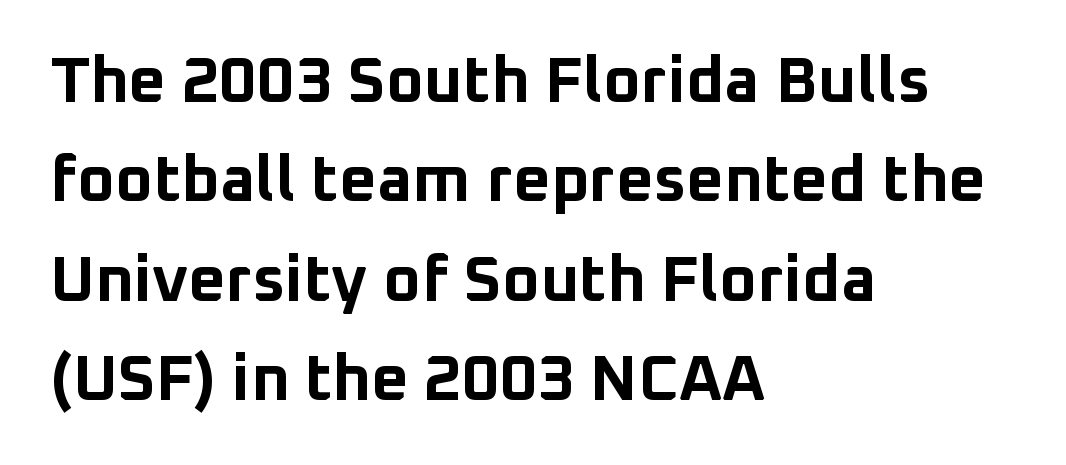
{"serif": "no", "italic": "no", "bold": "yes", "weight": "bold", "width": "normal", "stroke_contrast": "low", "x_height": "medium", "monospaced": "no", "underline": "no", "align": "left", "line_spacing": "normal", "line_spacing_ratio": 1.53, "letter_spacing": "normal", "letter_spacing_em": 0.0, "glyph_px": 65}
